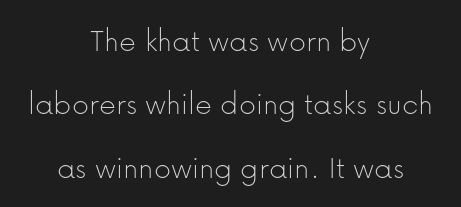
Q: Is the text bold? A: No.
Q: Is the text italic (slanted)? A: No, it is upright.
Q: Is the typeface a serif or a sans-serif typeface? A: Sans-serif.
Q: Is the text underlined? A: No.
Q: How is the paragraph aligned? A: Centered.
Q: Is the spacing between letters normal or unusually wide? A: Normal.
Q: Is the spacing between lines tight, normal or loose? A: Loose.
Q: Width (condensed, normal, or wide)? A: Normal.
Q: Stroke contrast? A: Low.
Q: x-height? A: Medium.
Q: Monospaced? A: No.
